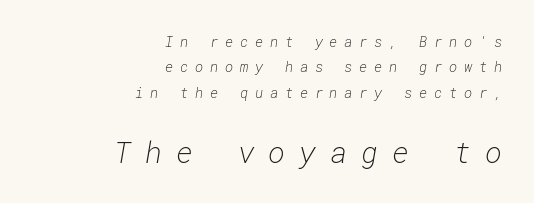
{"italic": "yes", "lean": "right", "slant_degrees": 10, "bold": "no", "weight": "light", "width": "normal", "stroke_contrast": "low", "x_height": "medium", "monospaced": "yes", "underline": "no", "align": "right", "line_spacing_ratio": 1.82, "letter_spacing": "wide", "letter_spacing_em": 0.48, "larger_block": "second", "size_ratio": 2.07, "glyph_px": 29}
